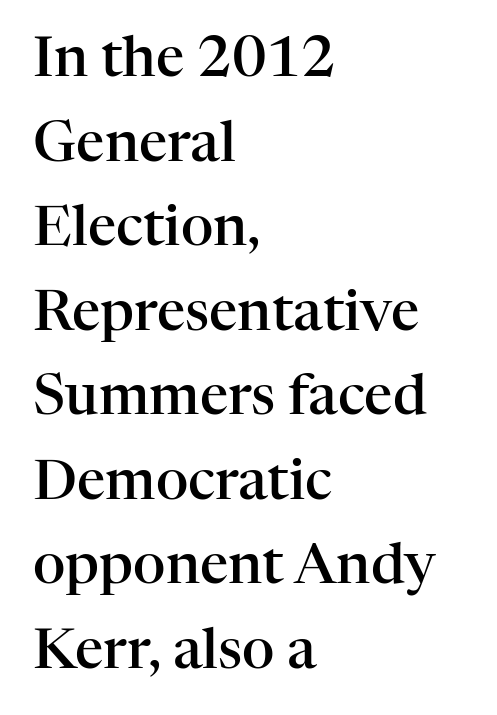
{"serif": "yes", "italic": "no", "bold": "semi", "weight": "semibold", "width": "normal", "stroke_contrast": "high", "x_height": "medium", "monospaced": "no", "underline": "no", "align": "left", "line_spacing": "normal", "line_spacing_ratio": 1.51, "letter_spacing": "normal", "letter_spacing_em": 0.0, "glyph_px": 56}
